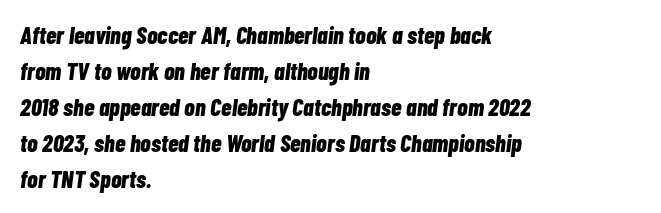
The image shows 24 px bold type, italic (leaning right); set left-aligned, normal line spacing (1.5x), normal letter spacing, not underlined.
